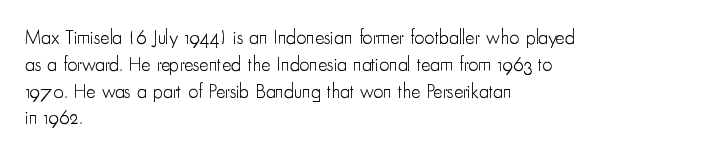
Q: Is the text bold? A: No.
Q: Is the text italic (slanted)? A: No, it is upright.
Q: Is the text underlined? A: No.
Q: How is the paragraph aligned? A: Left-aligned.
Q: Is the spacing between letters normal or unusually wide? A: Normal.
Q: Is the spacing between lines tight, normal or loose? A: Normal.
